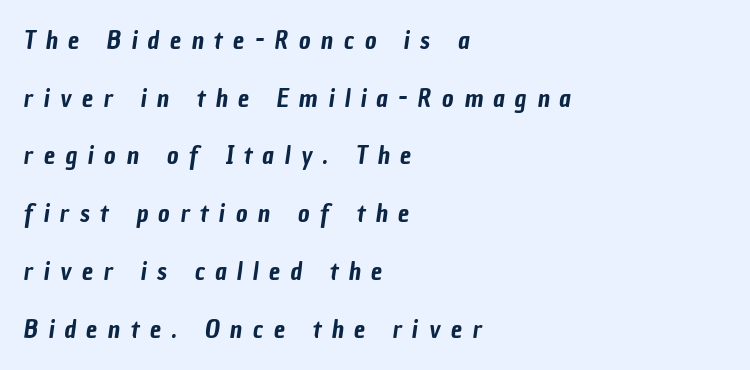
Q: Is the text underlined? A: No.
Q: How is the paragraph aligned? A: Left-aligned.
Q: Is the spacing between letters normal or unusually wide? A: Unusually wide.
Q: Is the spacing between lines tight, normal or loose? A: Loose.
